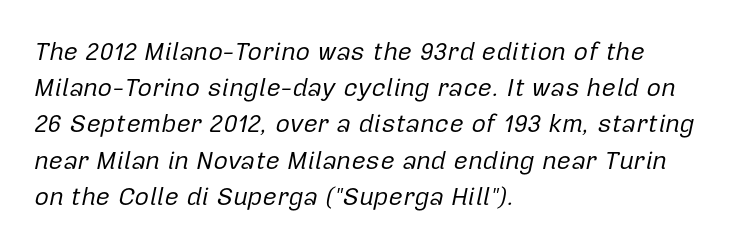
The image shows 25 px text type, italic (leaning right); set left-aligned, normal line spacing (1.45x), normal letter spacing, not underlined.
